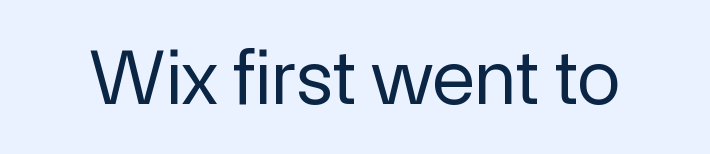
The rendering uses natural spacing where letterforms have individual widths. Only glyphs here, with clear space below each row. The letters carry no serifs — their stems end cleanly without finishing strokes. Rendered with straight, roman letterforms.
